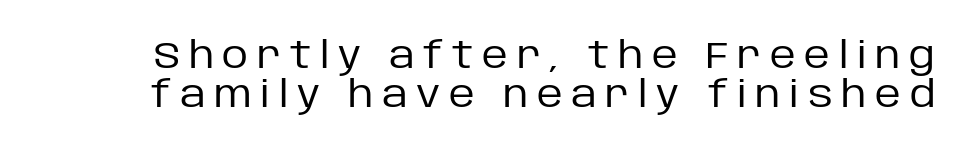
The text was rendered using a sans face with plain stroke endings. The rendering uses a small line-height, squeezing the rows. Descenders are the only things crossing below the line. Loose tracking; the words dissolve into strings of separated letters. Weight class: somewhere from thin through regular.
